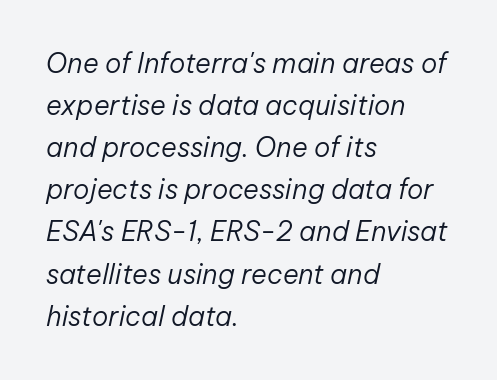
{"italic": "yes", "lean": "right", "slant_degrees": 12, "bold": "no", "underline": "no", "align": "left", "line_spacing": "normal", "line_spacing_ratio": 1.56, "letter_spacing": "normal", "letter_spacing_em": 0.0, "glyph_px": 27}
